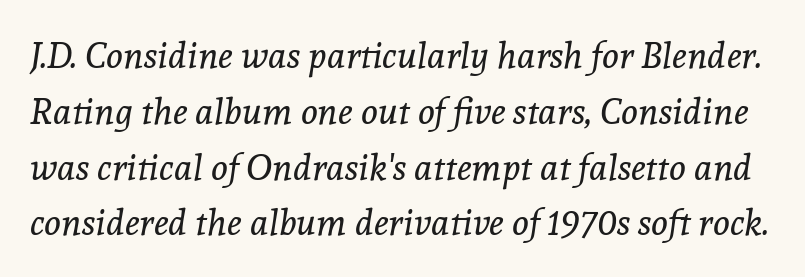
The image shows 36 px regular-weight serif type, italic (leaning right); set normal line spacing (1.55x), normal letter spacing, not underlined; a medium x-height.
